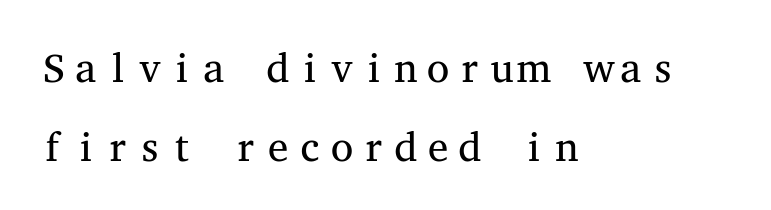
{"serif": "yes", "italic": "no", "bold": "no", "weight": "regular", "width": "wide", "stroke_contrast": "medium", "x_height": "medium", "monospaced": "yes", "underline": "no", "align": "left", "line_spacing": "loose", "line_spacing_ratio": 1.92, "letter_spacing": "normal", "letter_spacing_em": 0.0, "glyph_px": 41}
